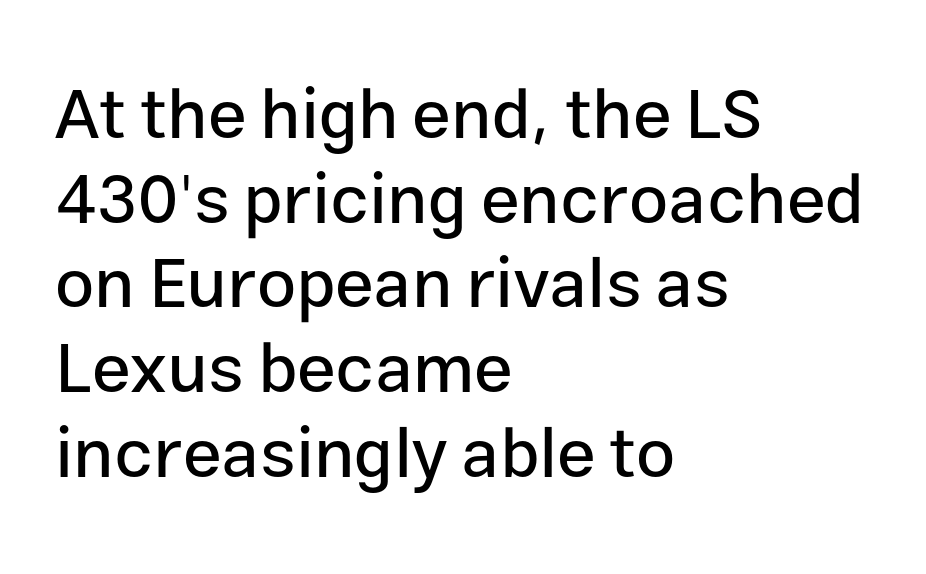
Line starts are locked; line ends wander. Upright lettering throughout. Underlining? Definitely not there. Character widths vary here, with narrow letters taking less room than wide ones. Compared with typical body copy, the letter spacing here is the same. Typographically, this falls in the sans-serif category.
